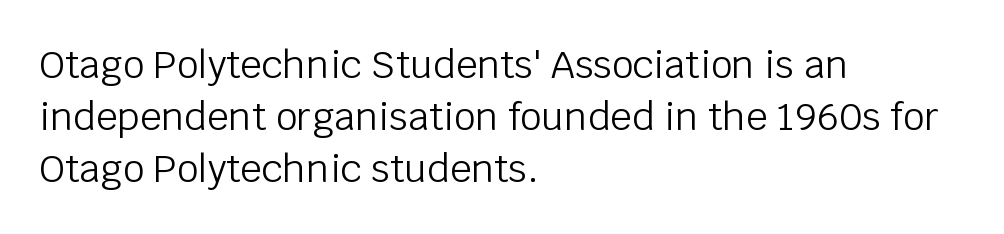
The image shows 38 px light sans-serif type, upright; set left-aligned, normal line spacing (1.37x), normal letter spacing, not underlined; low stroke contrast and a large x-height.
